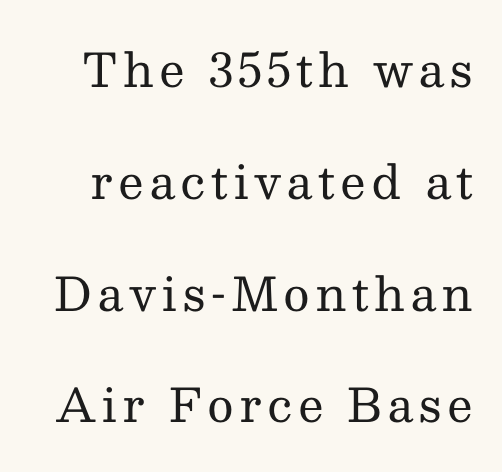
Characters remain perfectly vertical along every line. The gap between lines stays unmarked. A typesetter would label this face a serif. No chunkiness to these letters — they're not bold.
